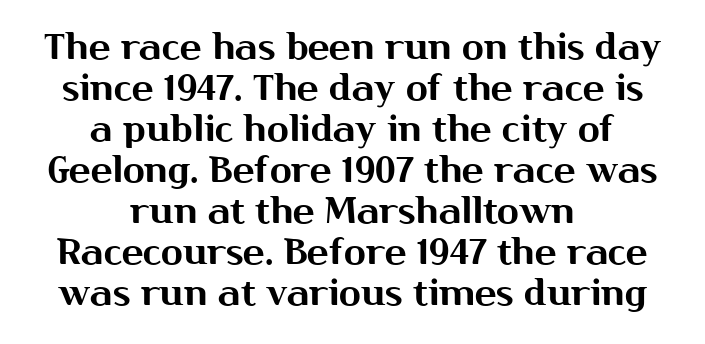
The image shows 36 px sans-serif type, upright; set centered, tight line spacing (1.14x), normal letter spacing, not underlined; medium stroke contrast and a medium x-height.
